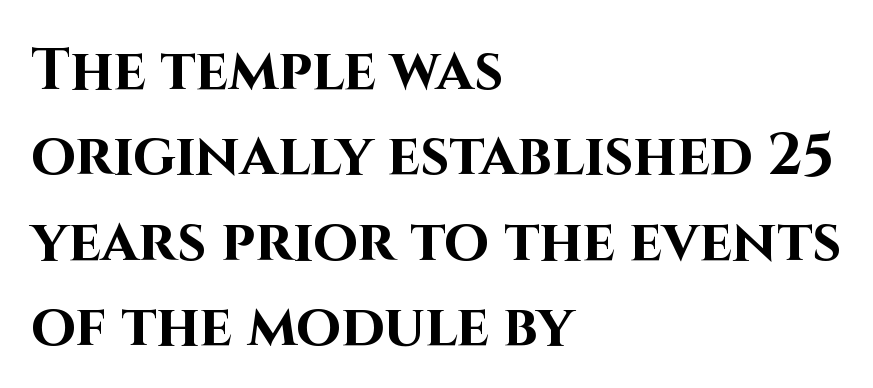
The image shows 58 px bold sans-serif type, upright; set left-aligned, normal line spacing (1.47x), normal letter spacing, not underlined; high stroke contrast and a large x-height.
